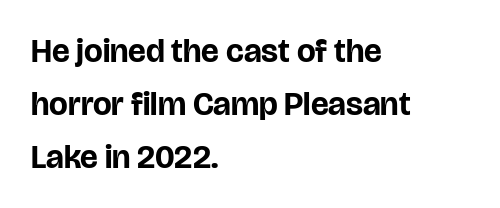
The image shows 33 px bold sans-serif type, upright; set left-aligned, normal line spacing (1.6x), normal letter spacing, not underlined; low stroke contrast and a large x-height.
